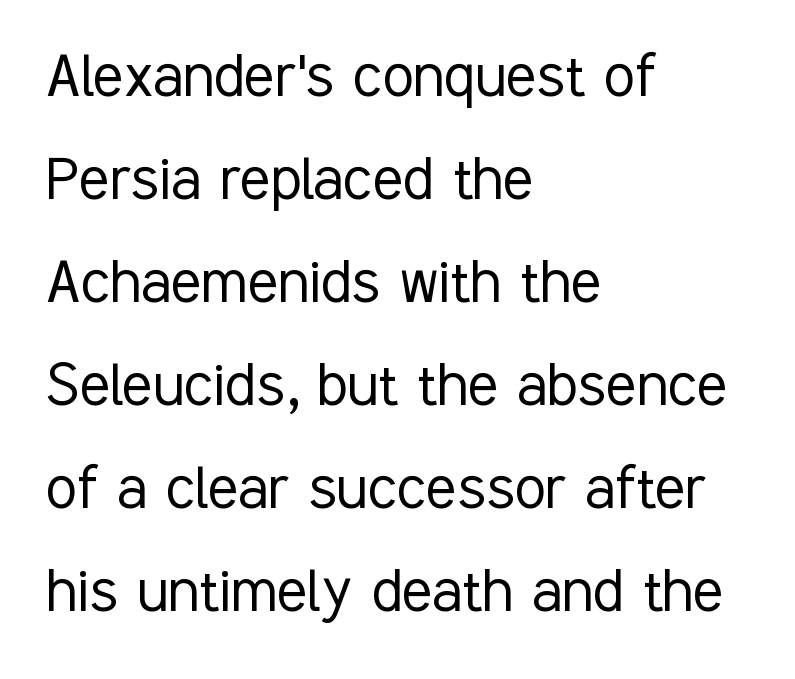
Decoration check: the copy has no underline. Heaviness? Minimal to ordinary, like unemphasized prose. Letterform terminals end flat and unadorned throughout the passage. Each line starts at the same left margin while the right side varies. Is the letter spacing exaggerated? No — it looks like the ordinary default. Proportional: the letters do not fall into vertical columns.
